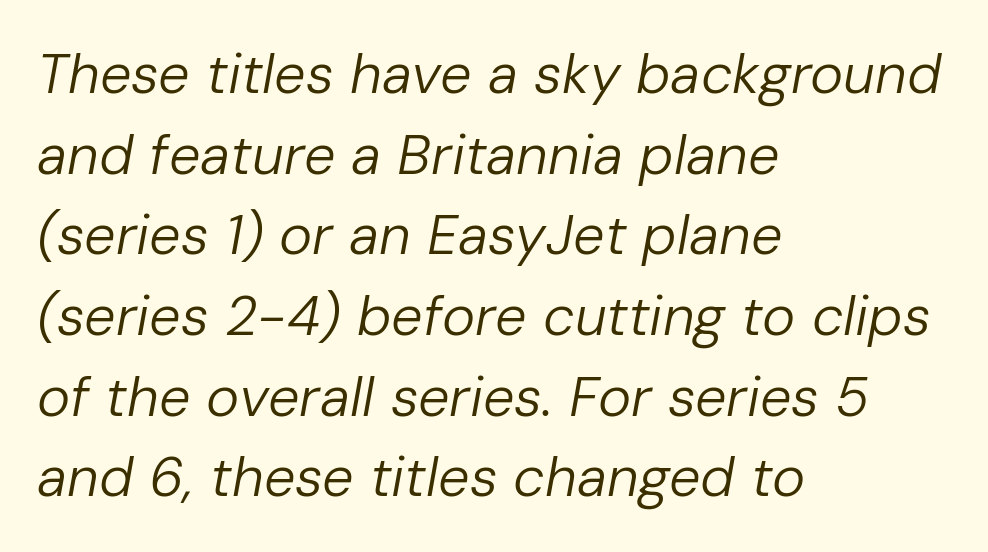
Each line starts at the same left margin while the right side varies. Notice how the stems are inclined rather than vertical — that's the hallmark of italics. The letters advance in unequal steps, a hallmark of proportional type. Characters follow at the spacing the type designer built in. One glance says typical: line gaps are just what's usual. Type without underlining.
